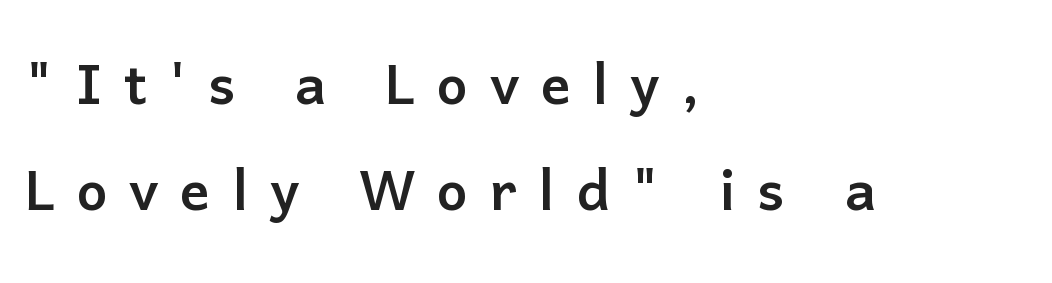
The image shows 74 px sans-serif type, upright; set left-aligned, normal line spacing (1.43x), unusually wide letter spacing (+0.29 em), not underlined; low stroke contrast and a medium x-height.
